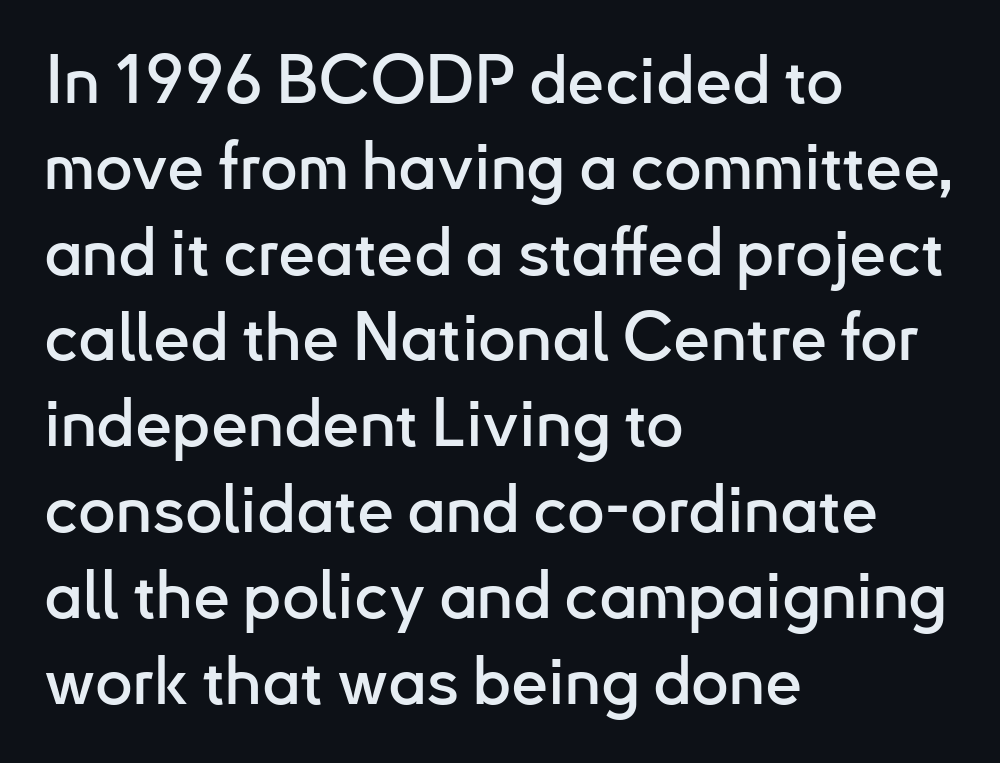
The image shows 66 px sans-serif type, upright; set left-aligned, normal line spacing (1.3x), normal letter spacing, not underlined; low stroke contrast and a small x-height.
